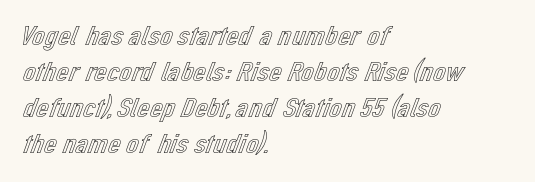
The image shows 28 px text type; set left-aligned, normal line spacing (1.29x), normal letter spacing, not underlined; a medium x-height.
